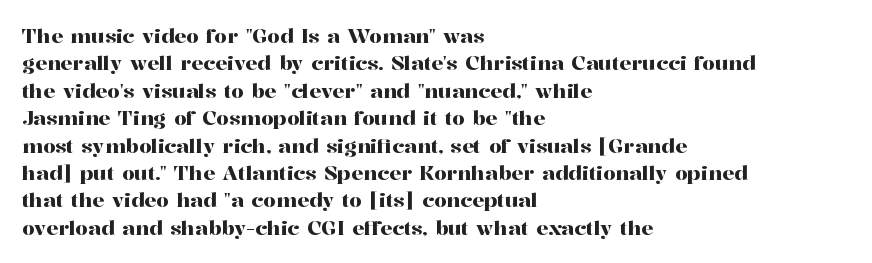
Q: Is the text italic (slanted)? A: No, it is upright.
Q: Is the text underlined? A: No.
Q: How is the paragraph aligned? A: Left-aligned.
Q: Is the spacing between letters normal or unusually wide? A: Normal.
Q: Is the spacing between lines tight, normal or loose? A: Normal.
